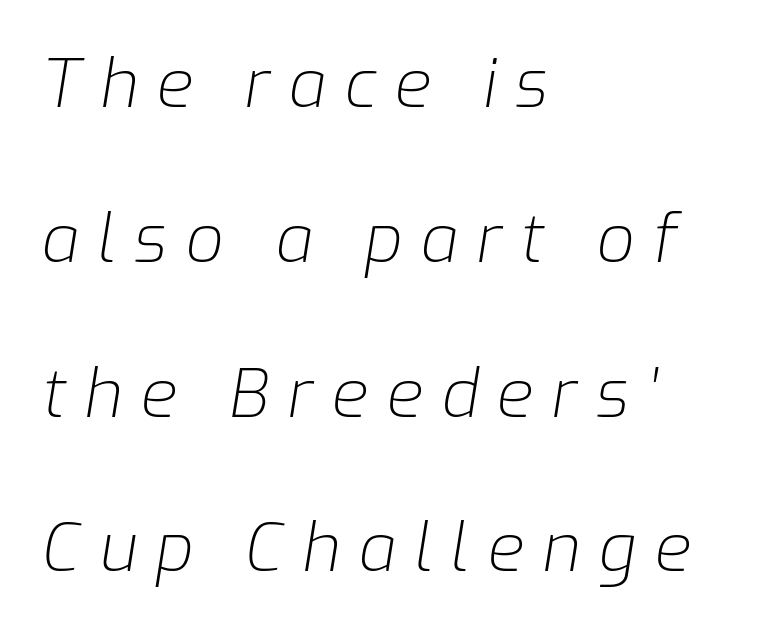
{"italic": "yes", "lean": "right", "slant_degrees": 9, "bold": "no", "weight": "light", "width": "normal", "stroke_contrast": "low", "x_height": "medium", "monospaced": "no", "underline": "no", "align": "left", "line_spacing": "loose", "line_spacing_ratio": 2.31, "letter_spacing": "wide", "letter_spacing_em": 0.27, "glyph_px": 67}
